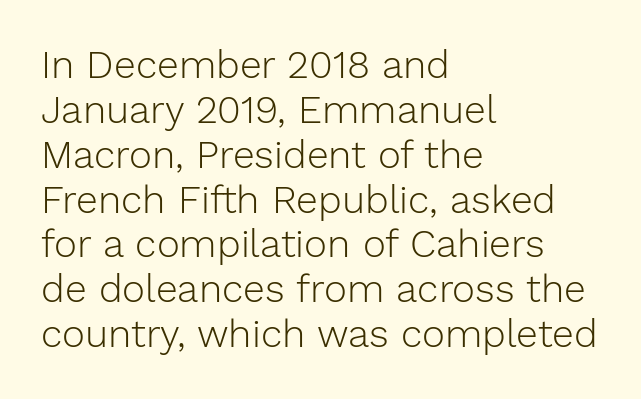
Q: Is the text bold? A: No.
Q: Is the text italic (slanted)? A: No, it is upright.
Q: Is the typeface a serif or a sans-serif typeface? A: Sans-serif.
Q: Is the text underlined? A: No.
Q: How is the paragraph aligned? A: Left-aligned.
Q: Is the spacing between letters normal or unusually wide? A: Normal.
Q: Is the spacing between lines tight, normal or loose? A: Tight.
Q: Width (condensed, normal, or wide)? A: Normal.
Q: Stroke contrast? A: Low.
Q: x-height? A: Medium.
Q: Monospaced? A: No.
